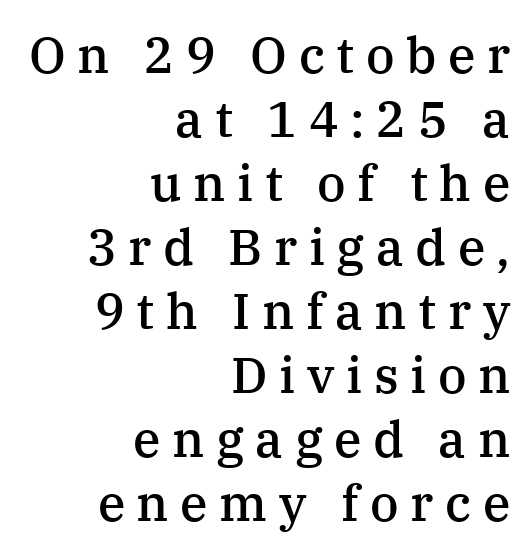
Q: Is the text bold? A: Semi-bold.
Q: Is the text italic (slanted)? A: No, it is upright.
Q: Is the typeface a serif or a sans-serif typeface? A: Serif.
Q: Is the text underlined? A: No.
Q: How is the paragraph aligned? A: Right-aligned.
Q: Is the spacing between letters normal or unusually wide? A: Unusually wide.
Q: Is the spacing between lines tight, normal or loose? A: Normal.
Q: Width (condensed, normal, or wide)? A: Normal.
Q: Stroke contrast? A: Medium.
Q: x-height? A: Medium.
Q: Monospaced? A: No.
